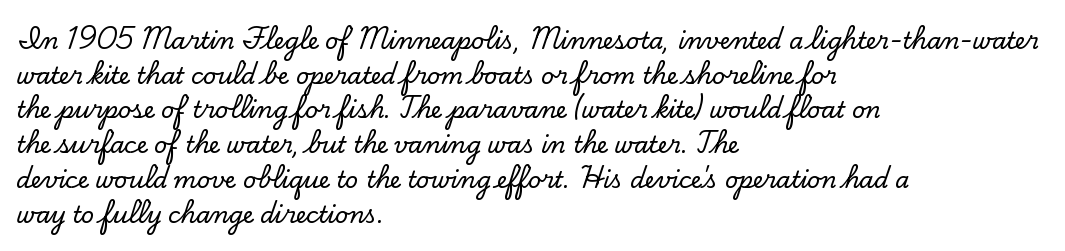
The image shows 23 px text type; set left-aligned, normal line spacing (1.51x), normal letter spacing, not underlined.
